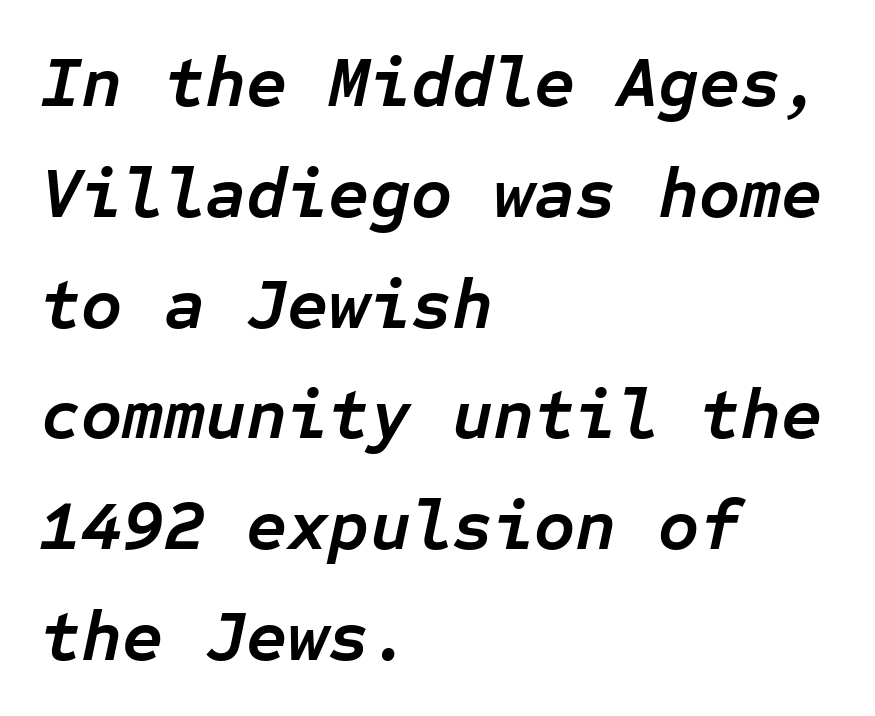
Q: Is the text bold? A: Yes.
Q: Is the text italic (slanted)? A: Yes, it leans right by about 12 degrees.
Q: Is the text underlined? A: No.
Q: How is the paragraph aligned? A: Left-aligned.
Q: Is the spacing between letters normal or unusually wide? A: Normal.
Q: Is the spacing between lines tight, normal or loose? A: Normal.
Q: Width (condensed, normal, or wide)? A: Normal.
Q: Stroke contrast? A: Low.
Q: x-height? A: Medium.
Q: Monospaced? A: Yes.
